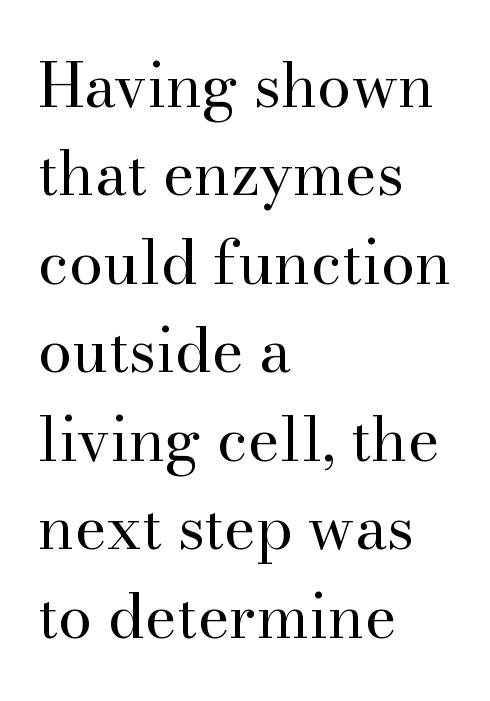
Q: Is the text bold? A: No.
Q: Is the text italic (slanted)? A: No, it is upright.
Q: Is the typeface a serif or a sans-serif typeface? A: Serif.
Q: Is the text underlined? A: No.
Q: How is the paragraph aligned? A: Left-aligned.
Q: Is the spacing between letters normal or unusually wide? A: Normal.
Q: Is the spacing between lines tight, normal or loose? A: Normal.
Q: Width (condensed, normal, or wide)? A: Normal.
Q: Stroke contrast? A: High.
Q: x-height? A: Small.
Q: Monospaced? A: No.
